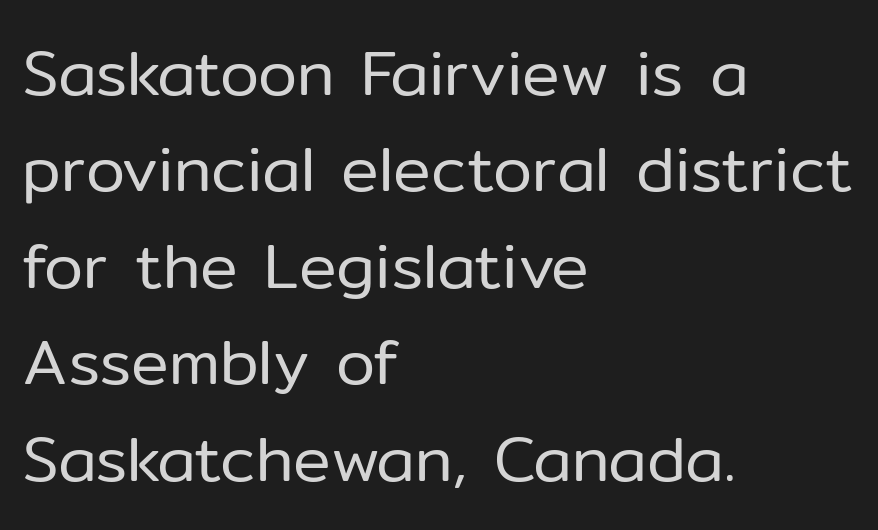
The image shows 63 px regular-weight sans-serif type, upright; set left-aligned, normal line spacing (1.53x), normal letter spacing, not underlined; low stroke contrast and a medium x-height.
